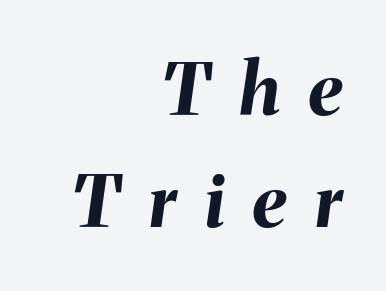
{"italic": "yes", "lean": "right", "slant_degrees": 8, "bold": "yes", "weight": "bold", "width": "normal", "stroke_contrast": "medium", "x_height": "medium", "monospaced": "no", "underline": "no", "align": "right", "line_spacing": "normal", "line_spacing_ratio": 1.55, "letter_spacing": "wide", "letter_spacing_em": 0.4, "glyph_px": 72}
